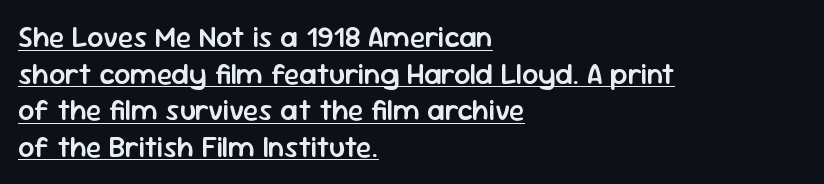
A bit beefed up — I'd call it semibold rather than bold. The lines in this sample share a left origin and differ only in where they stop. Does a line run under the words? Yes, clearly. Does the lettering tilt? It doesn't — this is upright.
